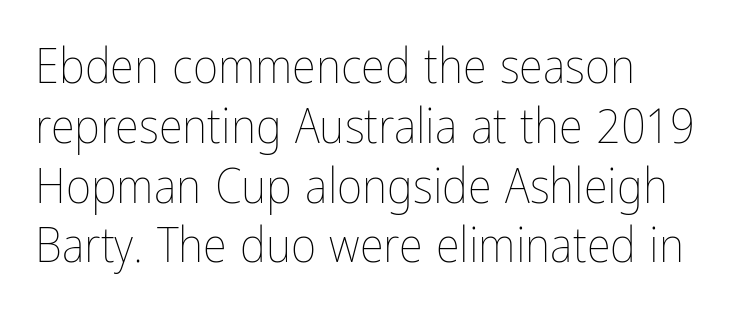
The weight would be labelled regular, book, light, or lighter still. The zone under the glyphs is completely vacant. The font's upright variant was chosen for this text. Note the varied advance widths — an 'i' is clearly narrower than an 'm'. Reading down the block, your eye returns to a fixed left position each line.
